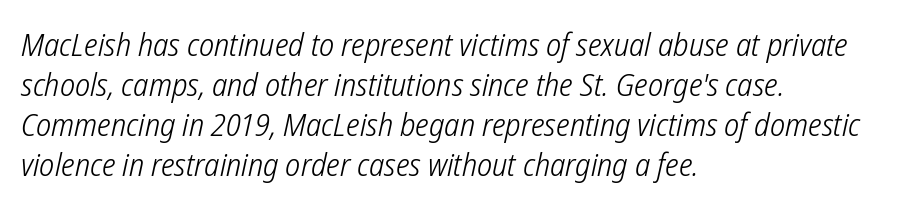
The letterforms sit shoulder to shoulder at normal distance. This sample is left-justified, so line endings fall wherever the words run out. Vertical spacing — default. Stroke thickness stays within the range of a standard reading face or lighter.
